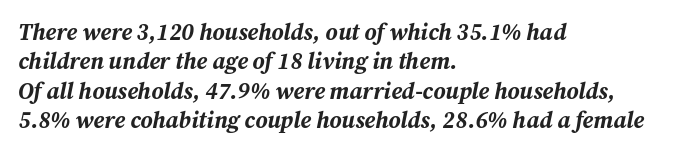
The image shows 23 px bold type, italic (leaning right); set left-aligned, normal line spacing (1.28x), normal letter spacing, not underlined.
